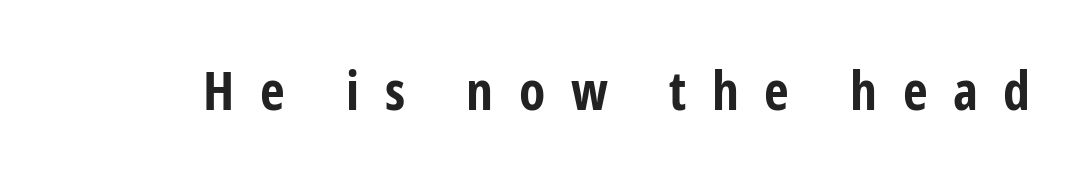
Looks like regular typesetting: each glyph gets only the width it needs. The passage shown has open, widely tracked lettering throughout. Beneath every word, the page is bare. Nothing sits at the stroke ends, so this counts as sans-serif.
